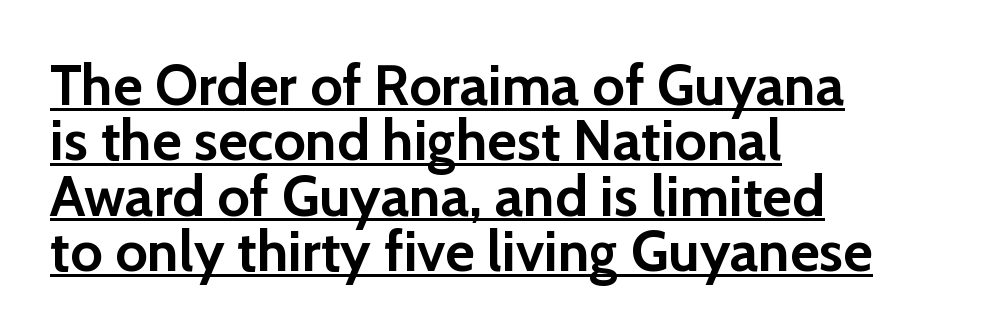
The image shows 57 px semibold sans-serif type, upright; set left-aligned, tight line spacing (0.97x), normal letter spacing, underlined; low stroke contrast and a medium x-height.
